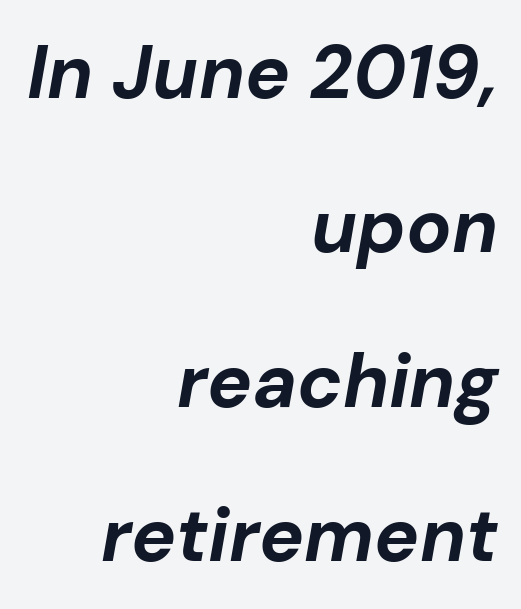
The vertical gap from one line to the next is large. The typesetting leans heavy: a genuine bold. A student would call this right alignment; a typographer would say flush right, rag left. Do the characters align in a grid? No, the font is proportional. The gap between lines stays unmarked. Look at the tracking — it's just the regular setting, nothing added.
